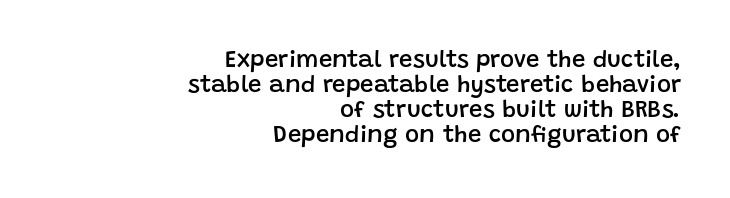
The area under the type is left untouched. Each glyph is drawn with semibold strokes, heavier than normal yet not fully bold. Horizontally, the lines are justified to the trailing edge only. Honestly, the letter spacing is just normal — you wouldn't notice it.
